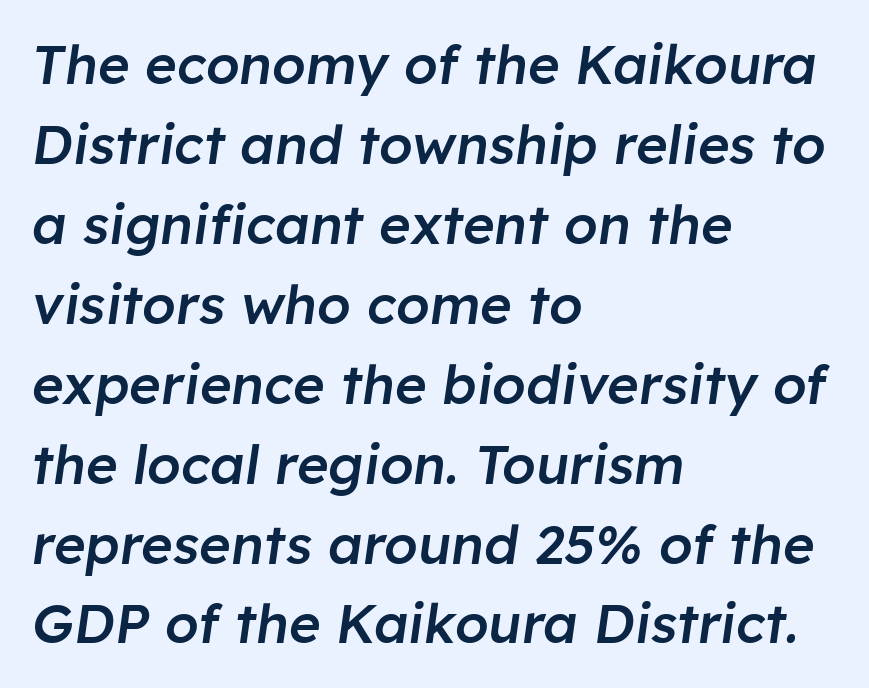
{"italic": "yes", "lean": "right", "slant_degrees": 8, "bold": "semi", "weight": "semibold", "width": "normal", "stroke_contrast": "low", "x_height": "medium", "monospaced": "no", "underline": "no", "align": "left", "line_spacing": "normal", "line_spacing_ratio": 1.48, "letter_spacing": "normal", "letter_spacing_em": 0.0, "glyph_px": 54}
